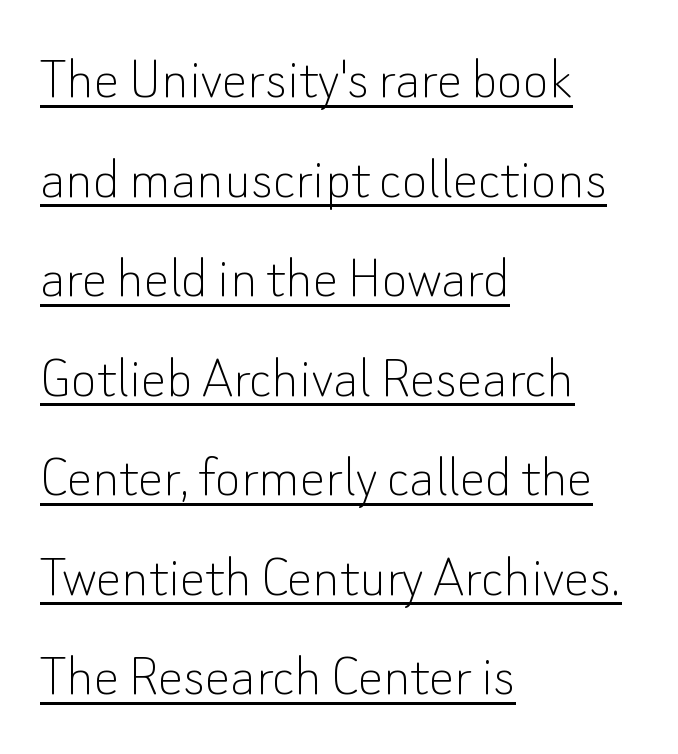
A typesetter would call this proportional, since set widths differ per character. The rag falls on the right side of this text block. Letterform terminals end flat and unadorned throughout the passage. The lettering holds an erect, upright posture throughout. Honestly, the underline is the first thing you notice here.
